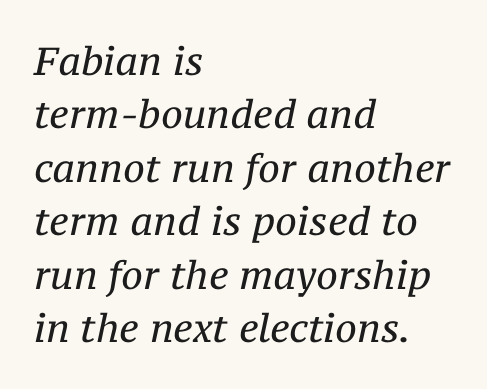
The image shows 39 px regular-weight serif type, italic (leaning right); set left-aligned, normal line spacing (1.37x), normal letter spacing, not underlined; medium stroke contrast and a medium x-height.
